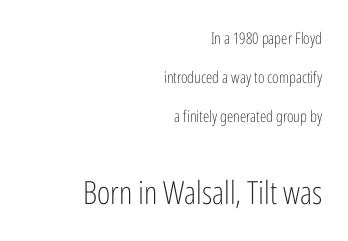
Q: Is the text bold? A: No.
Q: Is the text italic (slanted)? A: No, it is upright.
Q: Is the typeface a serif or a sans-serif typeface? A: Sans-serif.
Q: Is the text underlined? A: No.
Q: How is the paragraph aligned? A: Right-aligned.
Q: Is the spacing between letters normal or unusually wide? A: Normal.
Q: Is the spacing between lines tight, normal or loose? A: Loose.
Q: Which block of text is set in a larger size, the first (top) or the second (bottom)? A: The second (bottom) one.
Q: Width (condensed, normal, or wide)? A: Condensed.
Q: Stroke contrast? A: Low.
Q: x-height? A: Medium.
Q: Monospaced? A: No.
